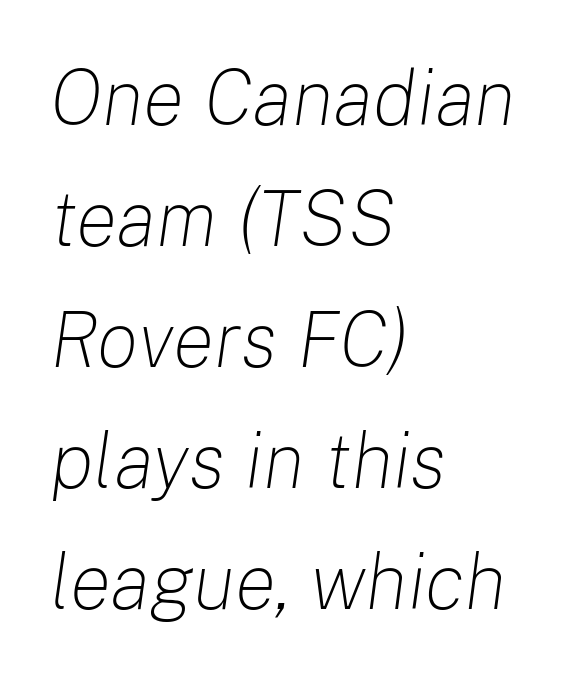
{"italic": "yes", "lean": "right", "slant_degrees": 8, "bold": "no", "weight": "light", "width": "normal", "stroke_contrast": "low", "x_height": "medium", "monospaced": "no", "underline": "no", "align": "left", "line_spacing": "normal", "line_spacing_ratio": 1.55, "letter_spacing": "normal", "letter_spacing_em": 0.0, "glyph_px": 78}
